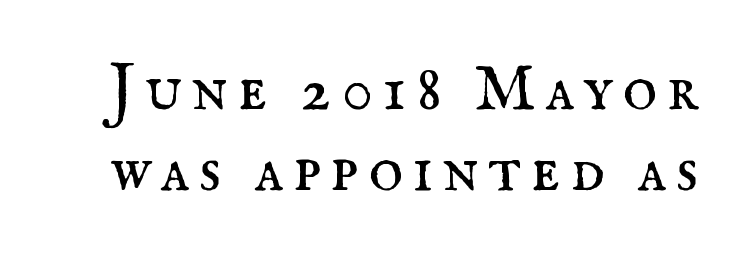
{"serif": "yes", "italic": "no", "bold": "no", "weight": "regular", "width": "normal", "stroke_contrast": "medium", "x_height": "small", "monospaced": "no", "underline": "no", "line_spacing_ratio": 1.23, "glyph_px": 66}
